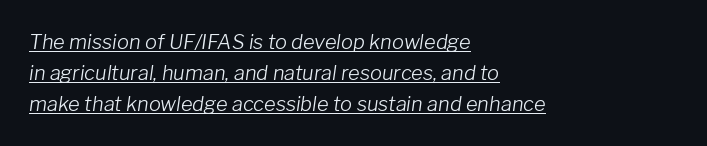
Q: Is the text bold? A: No.
Q: Is the text italic (slanted)? A: Yes, it leans right by about 8 degrees.
Q: Is the text underlined? A: Yes.
Q: How is the paragraph aligned? A: Left-aligned.
Q: Is the spacing between letters normal or unusually wide? A: Normal.
Q: Is the spacing between lines tight, normal or loose? A: Normal.
